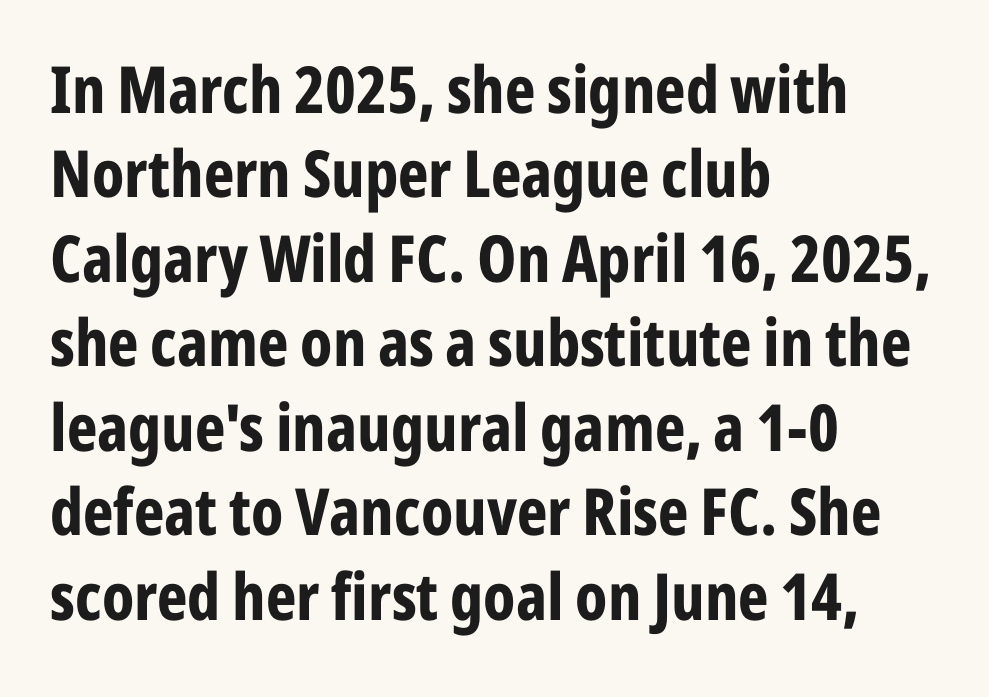
{"serif": "no", "italic": "no", "bold": "yes", "weight": "bold", "width": "condensed", "stroke_contrast": "low", "x_height": "medium", "monospaced": "no", "underline": "no", "align": "left", "line_spacing": "normal", "line_spacing_ratio": 1.3, "letter_spacing": "normal", "letter_spacing_em": 0.0, "glyph_px": 65}
